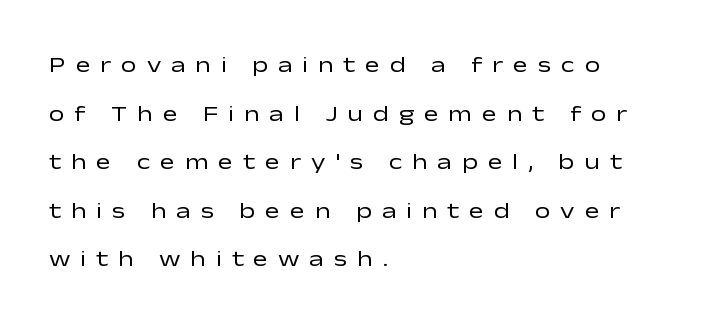
The image shows 22 px text type, upright; set left-aligned, loose line spacing (2.21x), unusually wide letter spacing (+0.45 em), not underlined.
